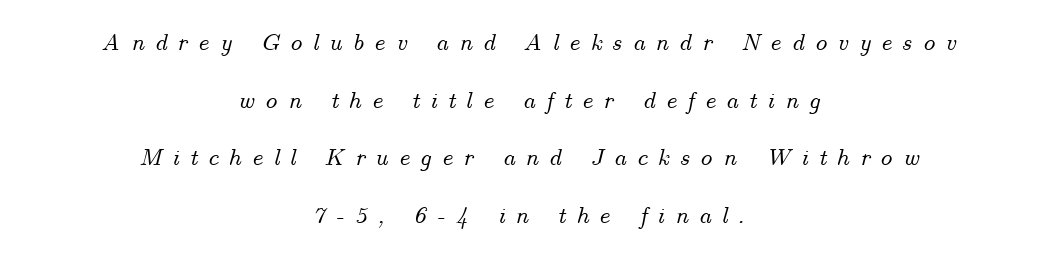
The image shows 25 px text type, italic (leaning right); set centered, loose line spacing (2.31x), unusually wide letter spacing (+0.4 em), not underlined.
